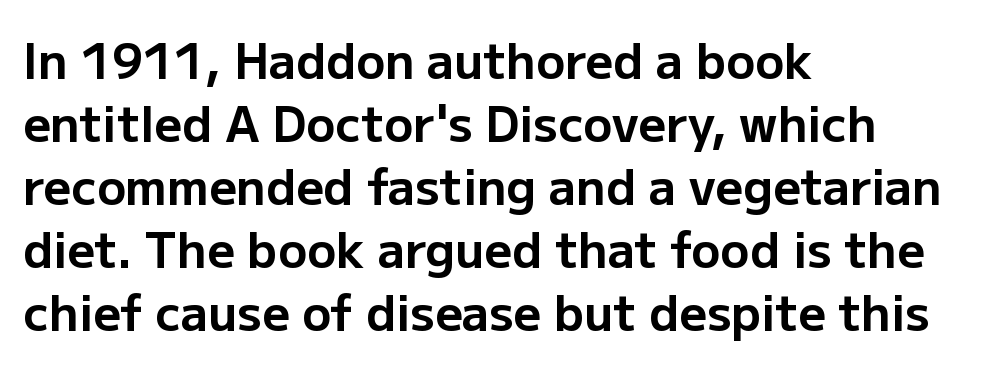
Q: Is the text bold? A: Yes.
Q: Is the text italic (slanted)? A: No, it is upright.
Q: Is the typeface a serif or a sans-serif typeface? A: Sans-serif.
Q: Is the text underlined? A: No.
Q: How is the paragraph aligned? A: Left-aligned.
Q: Is the spacing between letters normal or unusually wide? A: Normal.
Q: Is the spacing between lines tight, normal or loose? A: Normal.
Q: Width (condensed, normal, or wide)? A: Normal.
Q: Stroke contrast? A: Low.
Q: x-height? A: Medium.
Q: Monospaced? A: No.
